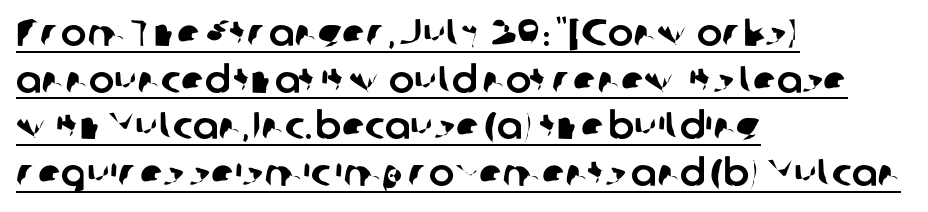
Q: Is the typeface a serif or a sans-serif typeface? A: Sans-serif.
Q: Is the text underlined? A: Yes.
Q: How is the paragraph aligned? A: Left-aligned.
Q: Is the spacing between letters normal or unusually wide? A: Normal.
Q: Width (condensed, normal, or wide)? A: Normal.
Q: Stroke contrast? A: Low.
Q: x-height? A: Medium.
Q: Monospaced? A: No.
